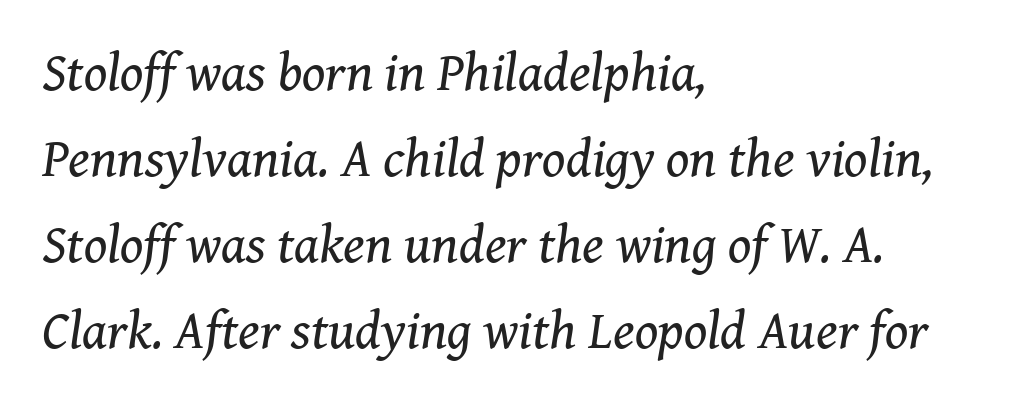
Q: Is the text bold? A: No.
Q: Is the text italic (slanted)? A: Yes, it leans right by about 8 degrees.
Q: Is the typeface a serif or a sans-serif typeface? A: Serif.
Q: Is the text underlined? A: No.
Q: How is the paragraph aligned? A: Left-aligned.
Q: Is the spacing between letters normal or unusually wide? A: Normal.
Q: Is the spacing between lines tight, normal or loose? A: Normal.
Q: Width (condensed, normal, or wide)? A: Normal.
Q: Stroke contrast? A: Medium.
Q: x-height? A: Medium.
Q: Monospaced? A: No.
